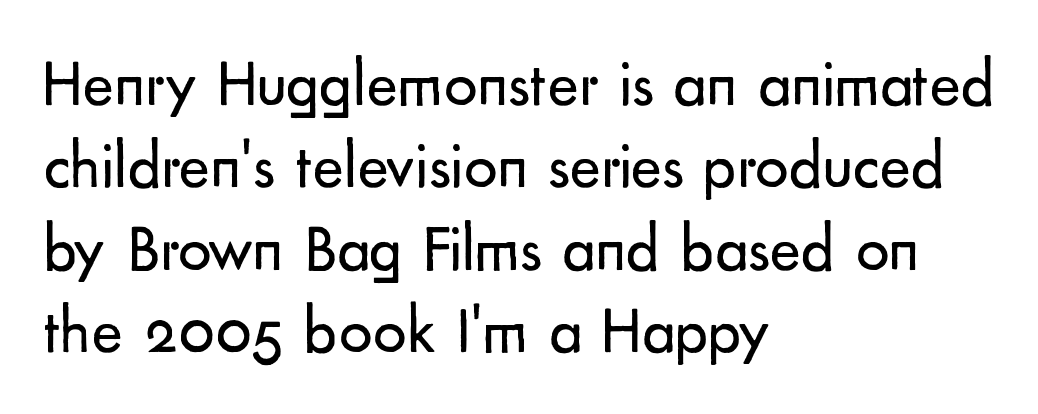
Q: Is the text bold? A: No.
Q: Is the text italic (slanted)? A: No, it is upright.
Q: Is the typeface a serif or a sans-serif typeface? A: Sans-serif.
Q: Is the text underlined? A: No.
Q: How is the paragraph aligned? A: Left-aligned.
Q: Is the spacing between letters normal or unusually wide? A: Normal.
Q: Is the spacing between lines tight, normal or loose? A: Normal.
Q: Width (condensed, normal, or wide)? A: Normal.
Q: Stroke contrast? A: Low.
Q: x-height? A: Small.
Q: Monospaced? A: No.
